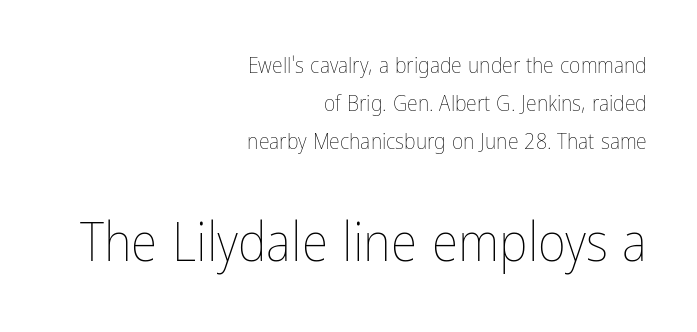
{"italic": "no", "bold": "no", "weight": "thin", "width": "condensed", "stroke_contrast": "low", "x_height": "medium", "monospaced": "no", "underline": "no", "align": "right", "line_spacing_ratio": 1.73, "letter_spacing": "normal", "letter_spacing_em": 0.0, "larger_block": "second", "size_ratio": 2.45, "glyph_px": 54}
